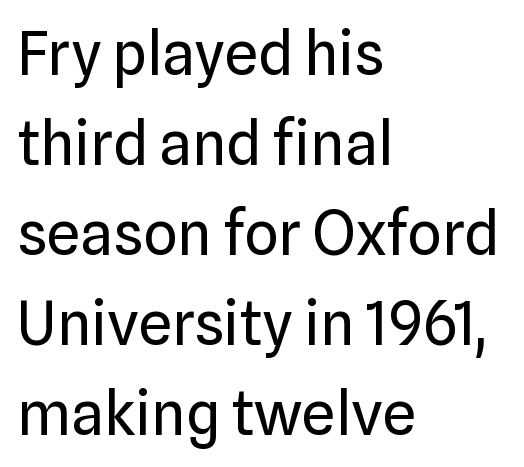
The image shows 60 px regular-weight sans-serif type, upright; set left-aligned, normal line spacing (1.5x), normal letter spacing, not underlined; low stroke contrast and a medium x-height.
